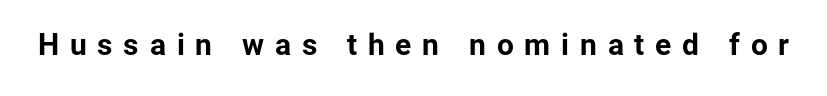
The glyphs are unaccompanied by any horizontal stroke below them. These lines are composed in type without serifs. Words appear elongated and porous because spacing is wide. Is this a fixed-width face? No — the glyphs have proportional, varying widths. Caption: bold face, heavy strokes.
